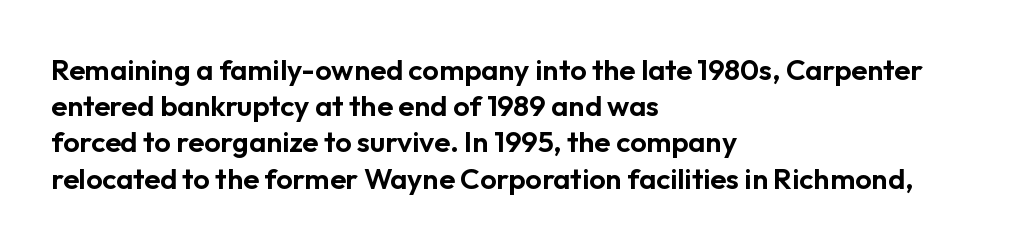
Nope, no serifs anywhere on these letters. Is this a fixed-width face? No — the glyphs have proportional, varying widths. A normal amount of white space separates one row of letters from the next. Beneath every word, the page is bare. Nope, not italic — everything's standing straight.
